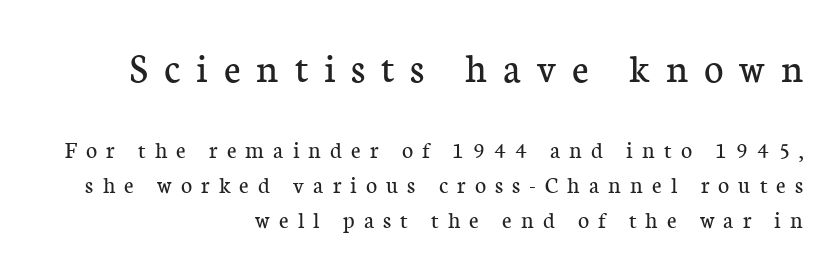
{"serif": "yes", "italic": "no", "bold": "no", "weight": "regular", "width": "normal", "stroke_contrast": "low", "x_height": "medium", "monospaced": "no", "underline": "no", "align": "right", "line_spacing": "normal", "line_spacing_ratio": 1.46, "letter_spacing": "wide", "letter_spacing_em": 0.38, "larger_block": "first", "size_ratio": 1.75, "glyph_px": 42}
